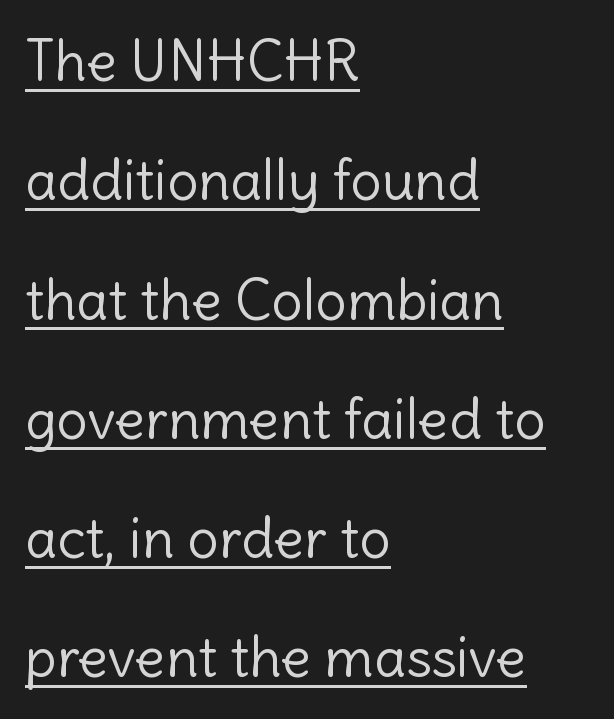
The image shows 56 px light sans-serif type, upright; set left-aligned, loose line spacing (2.13x), normal letter spacing, underlined; a medium x-height.
